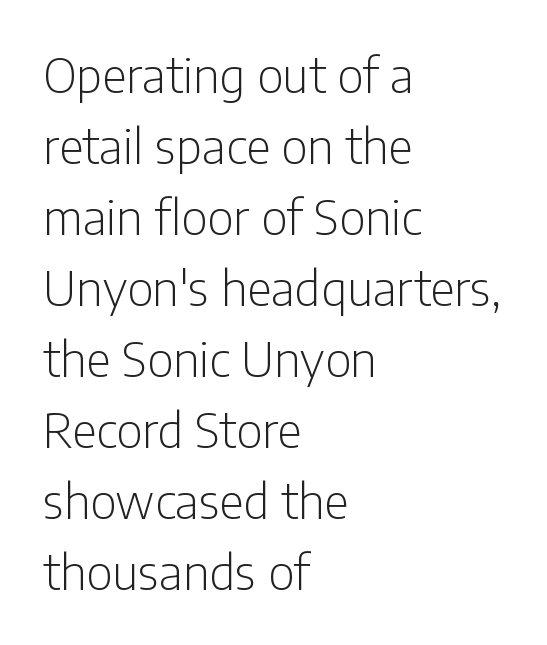
{"serif": "no", "italic": "no", "bold": "no", "weight": "light", "width": "condensed", "stroke_contrast": "low", "x_height": "medium", "monospaced": "no", "underline": "no", "align": "left", "line_spacing": "normal", "line_spacing_ratio": 1.48, "letter_spacing": "normal", "letter_spacing_em": 0.0, "glyph_px": 48}
